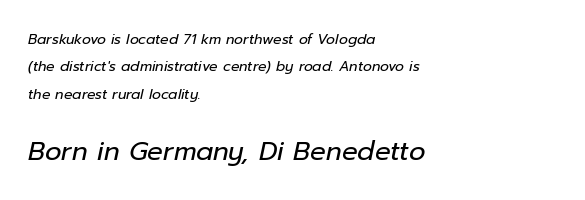
Q: Is the text bold? A: No.
Q: Is the text italic (slanted)? A: Yes, it leans right by about 12 degrees.
Q: Is the text underlined? A: No.
Q: How is the paragraph aligned? A: Left-aligned.
Q: Is the spacing between letters normal or unusually wide? A: Normal.
Q: Is the spacing between lines tight, normal or loose? A: Loose.
Q: Which block of text is set in a larger size, the first (top) or the second (bottom)? A: The second (bottom) one.
